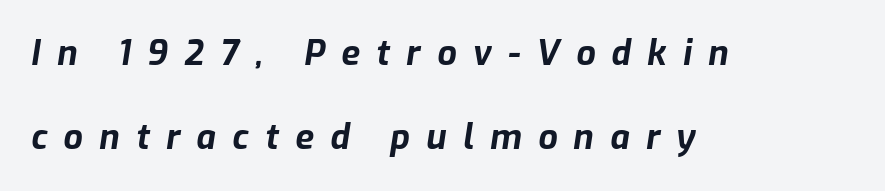
{"italic": "yes", "lean": "right", "slant_degrees": 9, "bold": "yes", "weight": "bold", "width": "normal", "stroke_contrast": "low", "x_height": "medium", "monospaced": "no", "underline": "no", "align": "left", "line_spacing": "loose", "line_spacing_ratio": 2.46, "letter_spacing": "wide", "letter_spacing_em": 0.48, "glyph_px": 34}
